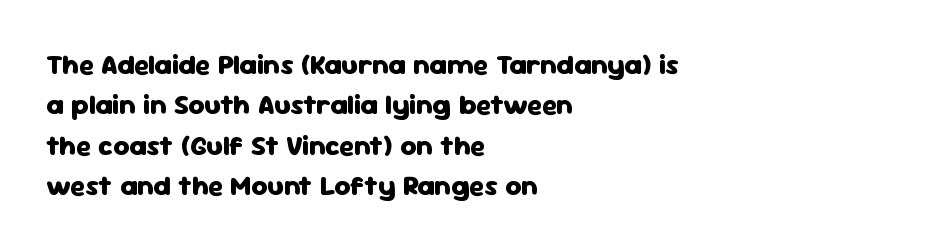
This is heavy type, rendered in bold. Students, observe: this is what conventionally led text looks like. Posture: straight, roman, zero tilt. Each line starts at the same left margin while the right side varies.
